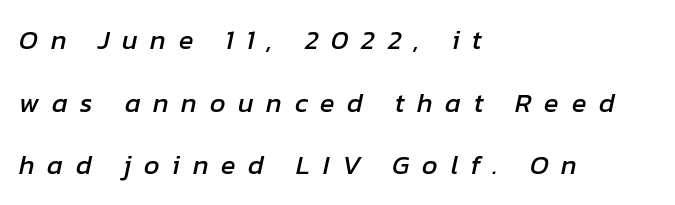
Just letters on the line, the space beneath them empty. In terms of letterspacing, this is a distinctly airy, spread setting. You can tell it's italic because the verticals aren't actually vertical. The designer dialed line spacing up above the default.
